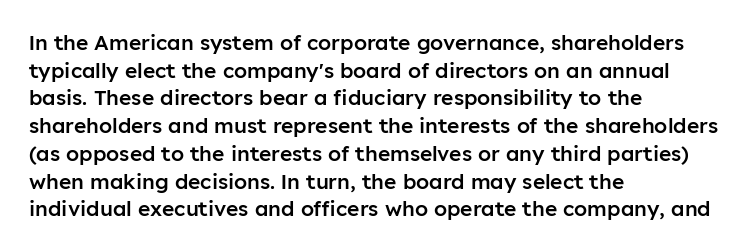
Q: Is the text bold? A: Semi-bold.
Q: Is the text italic (slanted)? A: No, it is upright.
Q: Is the text underlined? A: No.
Q: How is the paragraph aligned? A: Left-aligned.
Q: Is the spacing between letters normal or unusually wide? A: Normal.
Q: Is the spacing between lines tight, normal or loose? A: Normal.
